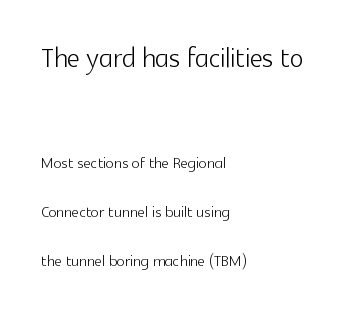
{"serif": "no", "italic": "no", "bold": "no", "weight": "light", "width": "normal", "x_height": "medium", "monospaced": "no", "underline": "no", "align": "left", "line_spacing": "loose", "line_spacing_ratio": 2.32, "letter_spacing": "normal", "letter_spacing_em": 0.0, "larger_block": "first", "size_ratio": 1.71, "glyph_px": 36}
